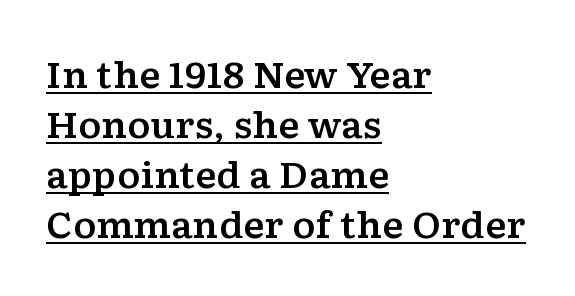
The image shows 35 px wide serif type, upright; set left-aligned, normal line spacing (1.43x), normal letter spacing, underlined; low stroke contrast and a medium x-height.
